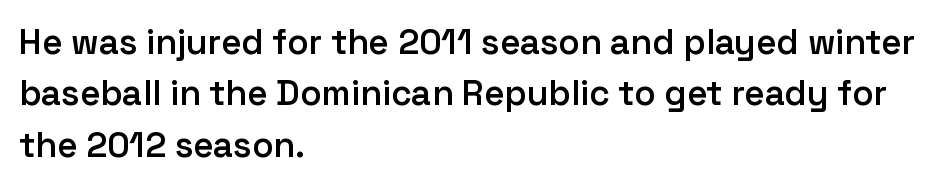
Each new line begins a customary step beneath the previous one. These lines carry some extra weight — a demibold, not a full bold. Classification — sans serif. Clear beneath every line of the passage. The face used here is proportionally spaced, like ordinary book or web type. Typeset ragged right — the left edge is the straight one.
